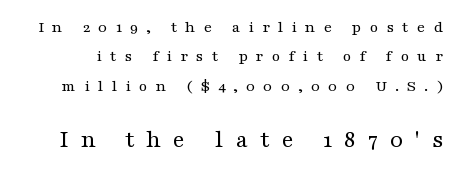
Q: Is the text bold? A: No.
Q: Is the text italic (slanted)? A: No, it is upright.
Q: Is the text underlined? A: No.
Q: Is the spacing between letters normal or unusually wide? A: Unusually wide.
Q: Which block of text is set in a larger size, the first (top) or the second (bottom)? A: The second (bottom) one.
